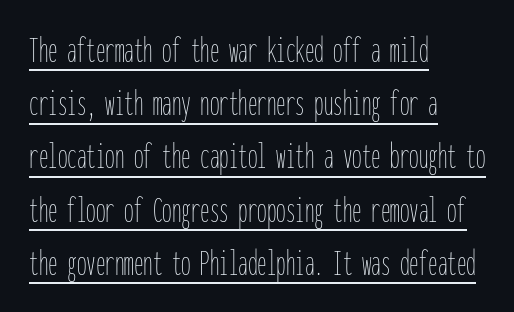
The image shows 38 px thin, condensed type, upright, monospaced; set left-aligned, normal line spacing (1.4x), normal letter spacing, underlined; low stroke contrast and a medium x-height.
